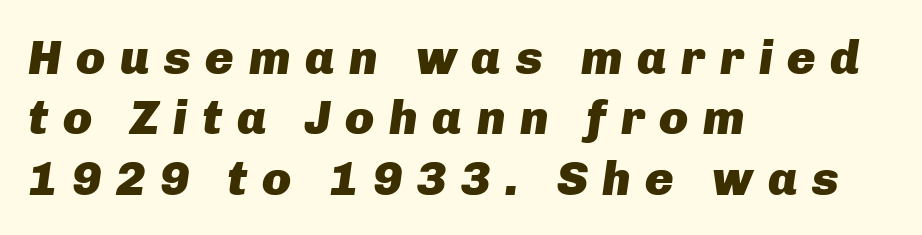
Quick note: interline space is typical. Look at the stroke-to-counter ratio: heavy, a bold. The typography opts for an oblique posture over an upright one. The rag falls on the right side of this text block.
